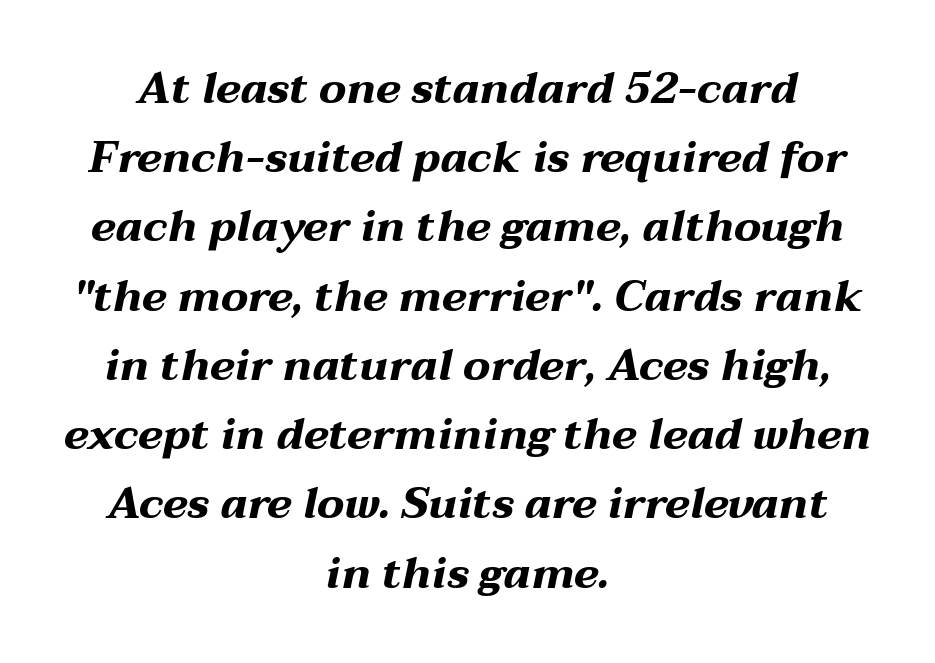
Notice how thick the strokes are: this is what a full bold looks like. The passage shown leans; its letterforms are oblique. The specimen omits any rule beneath the text block's lines. Neither beginnings nor endings align; midpoints do. The leading is moderate, giving the passage an even texture. Default kerning and tracking; the words read as compact shapes.
